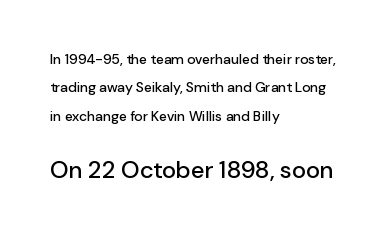
The zone under the glyphs is completely vacant. Observe the ordinary spacing: letters are neighbours, not strangers. Scale increases going downward across the two blocks. Baseline-to-baseline distance is far greater than the letter height. These lines are set flush left with a ragged right edge. No italicization has been applied; the sample stays upright.
